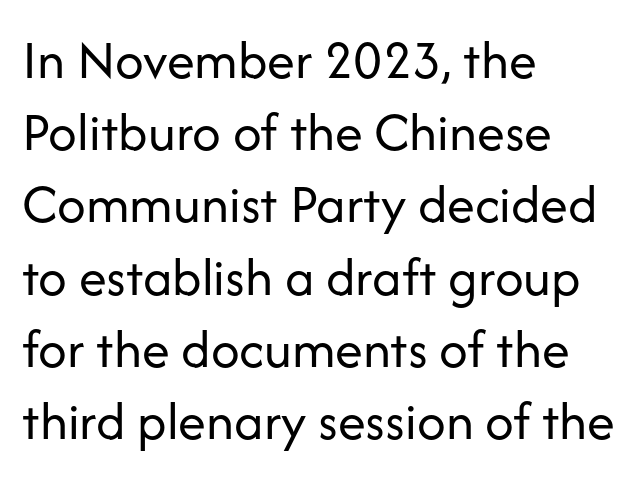
Q: Is the text bold? A: No.
Q: Is the text italic (slanted)? A: No, it is upright.
Q: Is the typeface a serif or a sans-serif typeface? A: Sans-serif.
Q: Is the text underlined? A: No.
Q: How is the paragraph aligned? A: Left-aligned.
Q: Is the spacing between letters normal or unusually wide? A: Normal.
Q: Is the spacing between lines tight, normal or loose? A: Normal.
Q: Width (condensed, normal, or wide)? A: Normal.
Q: Stroke contrast? A: Low.
Q: x-height? A: Medium.
Q: Monospaced? A: No.
